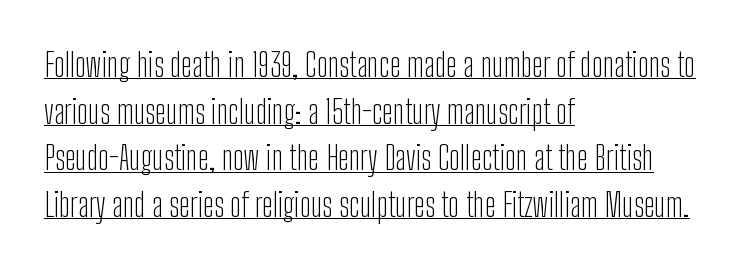
Q: Is the text bold? A: No.
Q: Is the text italic (slanted)? A: No, it is upright.
Q: Is the typeface a serif or a sans-serif typeface? A: Sans-serif.
Q: Is the text underlined? A: Yes.
Q: How is the paragraph aligned? A: Left-aligned.
Q: Is the spacing between letters normal or unusually wide? A: Normal.
Q: Is the spacing between lines tight, normal or loose? A: Normal.
Q: Width (condensed, normal, or wide)? A: Condensed.
Q: Stroke contrast? A: Low.
Q: x-height? A: Medium.
Q: Monospaced? A: No.
